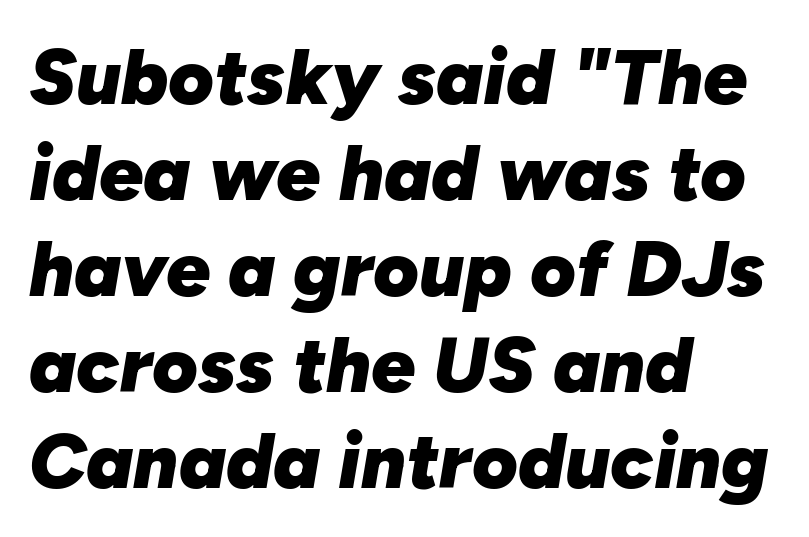
The font is running at its bold setting. Slant detected: the letters are inclined. The compositor pushed each line to the left boundary. Letter spacing: default. You could not count columns in this text — the font is proportionally spaced.
